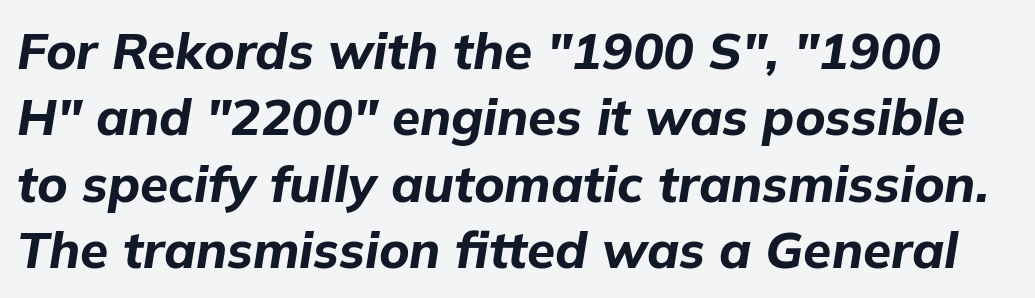
The image shows 51 px bold type, italic (leaning right); set normal line spacing (1.3x), normal letter spacing, not underlined; low stroke contrast and a medium x-height.
